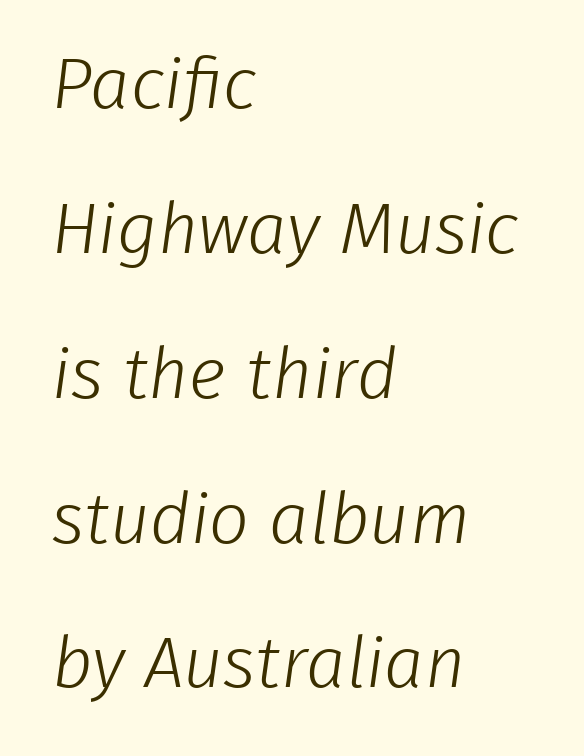
The image shows 71 px light sans-serif type; set left-aligned, loose line spacing (2.04x), normal letter spacing, not underlined; low stroke contrast and a medium x-height.
